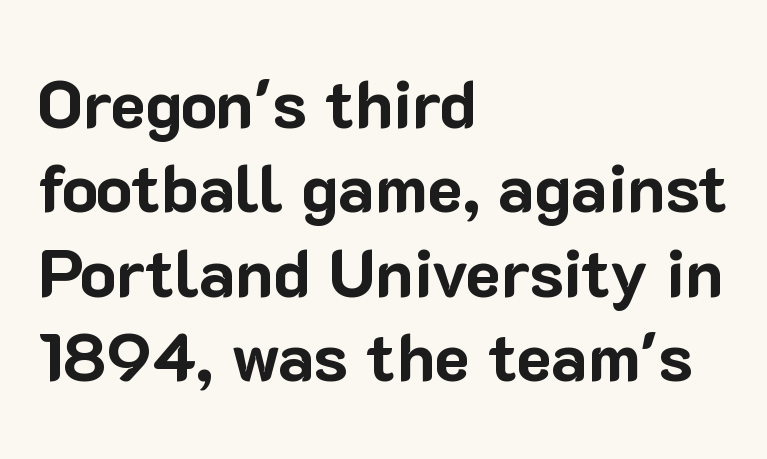
{"serif": "no", "italic": "no", "bold": "yes", "weight": "bold", "width": "normal", "stroke_contrast": "low", "x_height": "medium", "monospaced": "no", "underline": "no", "align": "left", "line_spacing": "normal", "line_spacing_ratio": 1.26, "letter_spacing": "normal", "letter_spacing_em": 0.0, "glyph_px": 67}
